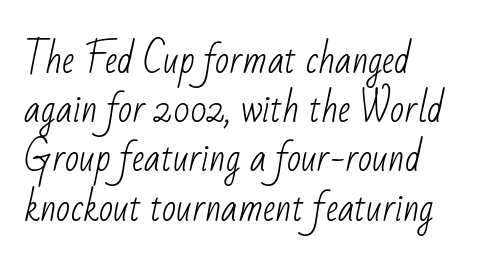
{"serif": "no", "bold": "no", "weight": "light", "width": "condensed", "stroke_contrast": "low", "x_height": "small", "monospaced": "no", "underline": "no", "align": "left", "line_spacing": "normal", "line_spacing_ratio": 1.33, "letter_spacing": "normal", "letter_spacing_em": 0.0, "glyph_px": 37}
